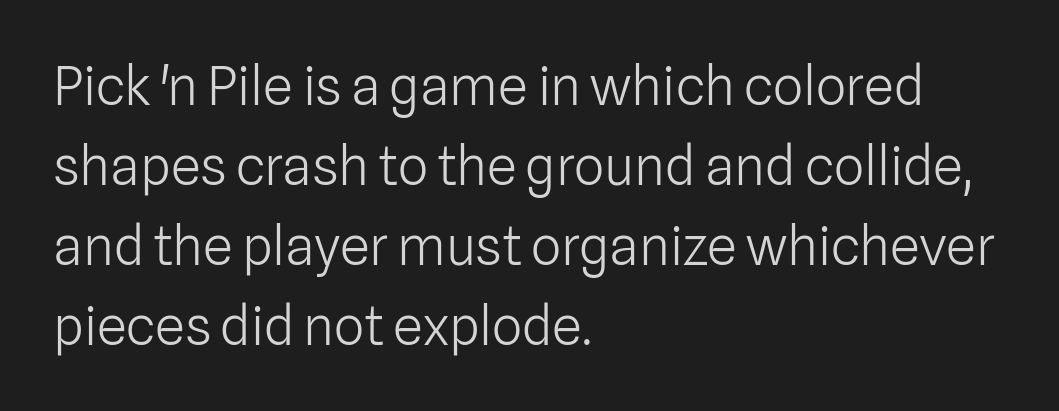
Weight class: somewhere from thin through regular. Note: no serifs on the glyphs. You can tell it's not italic because the verticals are truly vertical. These lines stack with their left ends in a neat column.
